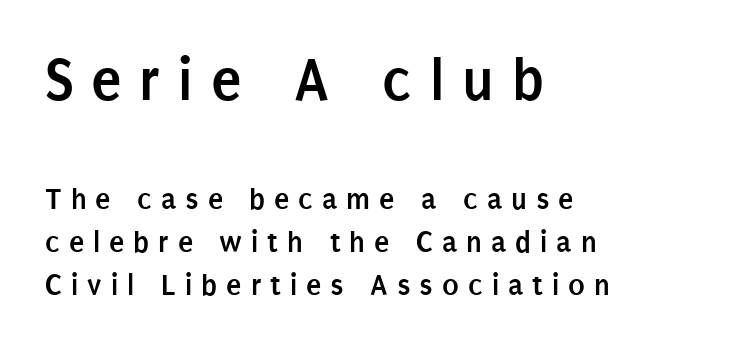
The image shows 62 px semibold, condensed sans-serif type, upright; set left-aligned, normal line spacing (1.39x), unusually wide letter spacing (+0.29 em), not underlined; the first (top) block is 2.0x larger; low stroke contrast and a large x-height.
